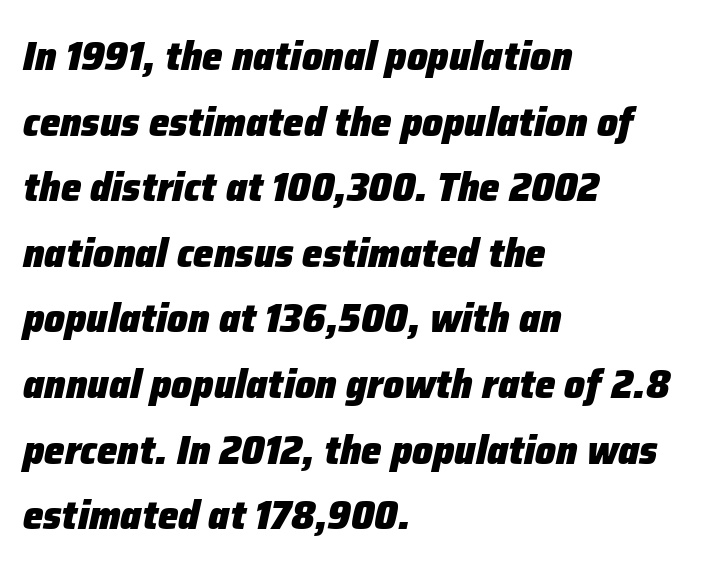
{"italic": "yes", "lean": "right", "slant_degrees": 12, "bold": "yes", "weight": "heavy", "width": "normal", "stroke_contrast": "low", "x_height": "medium", "monospaced": "no", "underline": "no", "align": "left", "line_spacing": "normal", "line_spacing_ratio": 1.6, "letter_spacing": "normal", "letter_spacing_em": 0.0, "glyph_px": 41}
